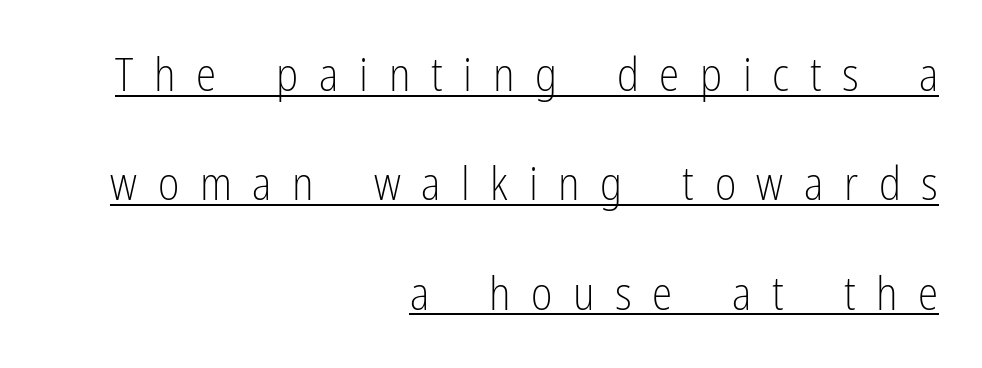
{"serif": "no", "italic": "no", "bold": "no", "weight": "light", "width": "condensed", "stroke_contrast": "low", "x_height": "medium", "monospaced": "no", "underline": "yes", "align": "right", "line_spacing": "loose", "line_spacing_ratio": 2.38, "letter_spacing": "wide", "letter_spacing_em": 0.45, "glyph_px": 46}
